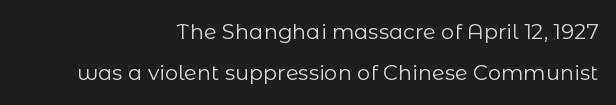
The image shows 21 px text type, upright; set right-aligned, loose line spacing (1.97x), normal letter spacing, not underlined.
